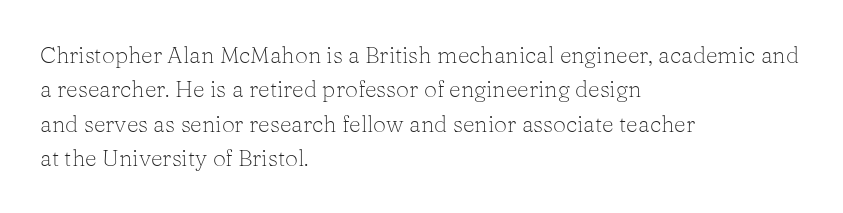
{"italic": "no", "bold": "no", "underline": "no", "align": "left", "line_spacing": "normal", "line_spacing_ratio": 1.5, "letter_spacing": "normal", "letter_spacing_em": 0.0, "glyph_px": 23}
